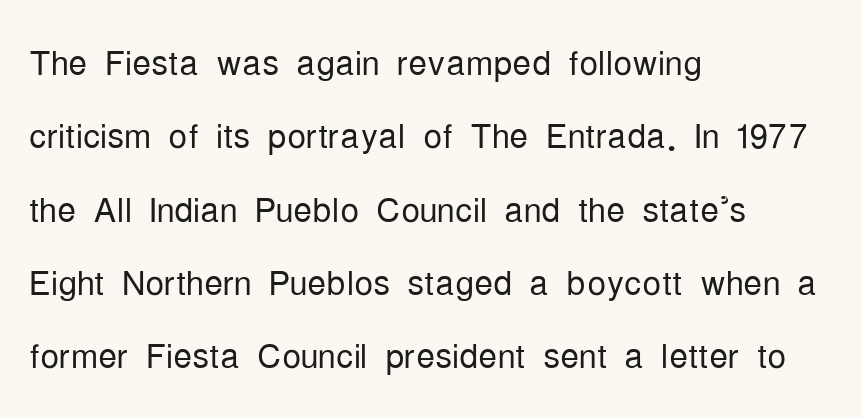
The image shows 47 px light, condensed sans-serif type, upright; set left-aligned, normal line spacing (1.56x), normal letter spacing, not underlined; low stroke contrast and a medium x-height.
